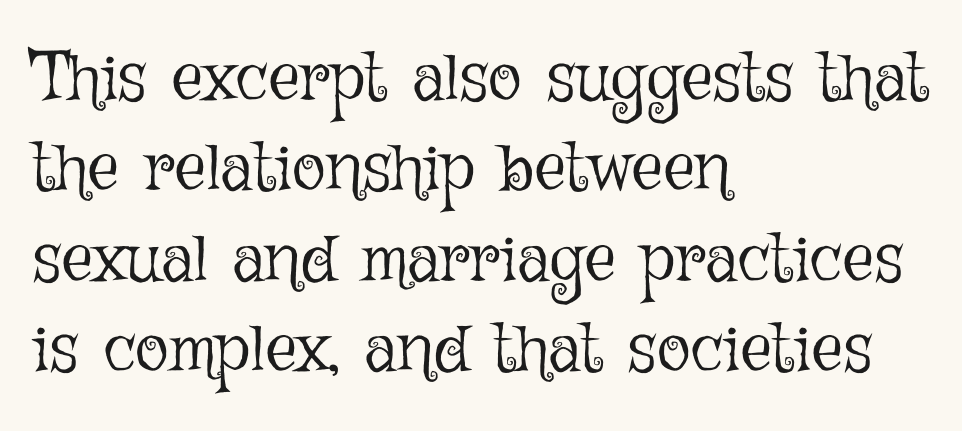
{"italic": "no", "bold": "no", "weight": "light", "width": "normal", "stroke_contrast": "low", "x_height": "medium", "monospaced": "no", "underline": "no", "align": "left", "line_spacing": "normal", "line_spacing_ratio": 1.29, "letter_spacing": "normal", "letter_spacing_em": 0.0, "glyph_px": 70}
